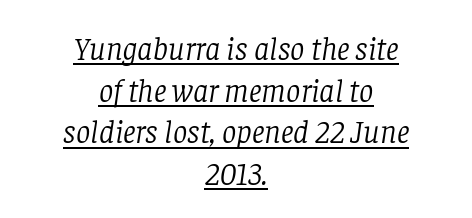
{"serif": "yes", "italic": "yes", "lean": "right", "slant_degrees": 8, "bold": "no", "weight": "light", "width": "normal", "stroke_contrast": "low", "x_height": "large", "monospaced": "no", "underline": "yes", "align": "center", "line_spacing": "normal", "line_spacing_ratio": 1.3, "letter_spacing": "normal", "letter_spacing_em": 0.0, "glyph_px": 32}
